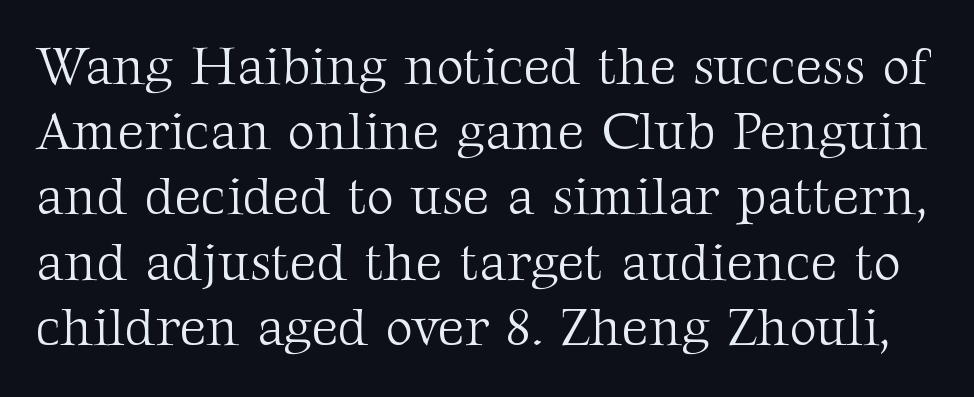
Lines of text with bare space underneath. Stems here are at most as thick as an everyday book face. The face used here is rendered with its standard letterfit. This is the regular roman posture of the typeface. This sample has the flowing, uneven cadence of proportional lettering. Type style note: has serifs.
